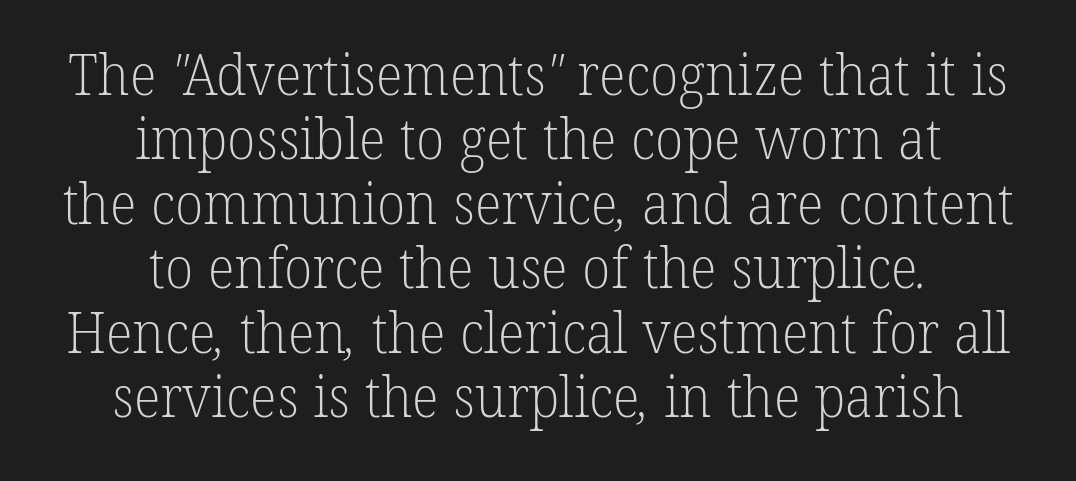
Unmarked baselines from the first word to the last. These lines stack symmetrically, like a column narrowing and widening about its center. Stroke mass is kept to a normal reading level or below. Is this a sans? No — the strokes have serifs. The rendering keeps characters at their native spacing.
